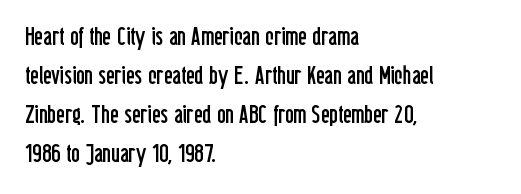
Q: Is the text bold? A: No.
Q: Is the text italic (slanted)? A: No, it is upright.
Q: Is the text underlined? A: No.
Q: How is the paragraph aligned? A: Left-aligned.
Q: Is the spacing between letters normal or unusually wide? A: Normal.
Q: Is the spacing between lines tight, normal or loose? A: Normal.
